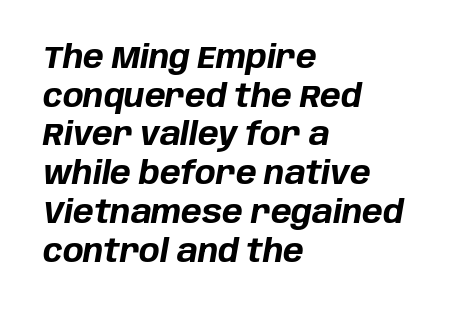
{"italic": "yes", "lean": "right", "slant_degrees": 10, "bold": "yes", "weight": "bold", "width": "normal", "stroke_contrast": "low", "x_height": "large", "monospaced": "no", "underline": "no", "align": "left", "line_spacing": "normal", "line_spacing_ratio": 1.25, "letter_spacing": "normal", "letter_spacing_em": 0.0, "glyph_px": 31}
